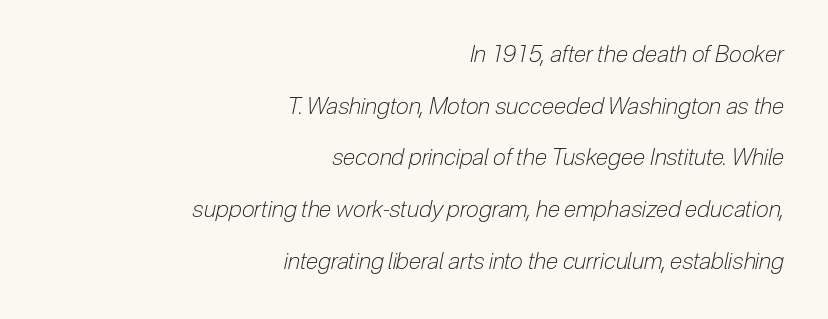
Q: Is the text bold? A: No.
Q: Is the text italic (slanted)? A: Yes, it leans right by about 12 degrees.
Q: Is the text underlined? A: No.
Q: How is the paragraph aligned? A: Right-aligned.
Q: Is the spacing between letters normal or unusually wide? A: Normal.
Q: Is the spacing between lines tight, normal or loose? A: Loose.
